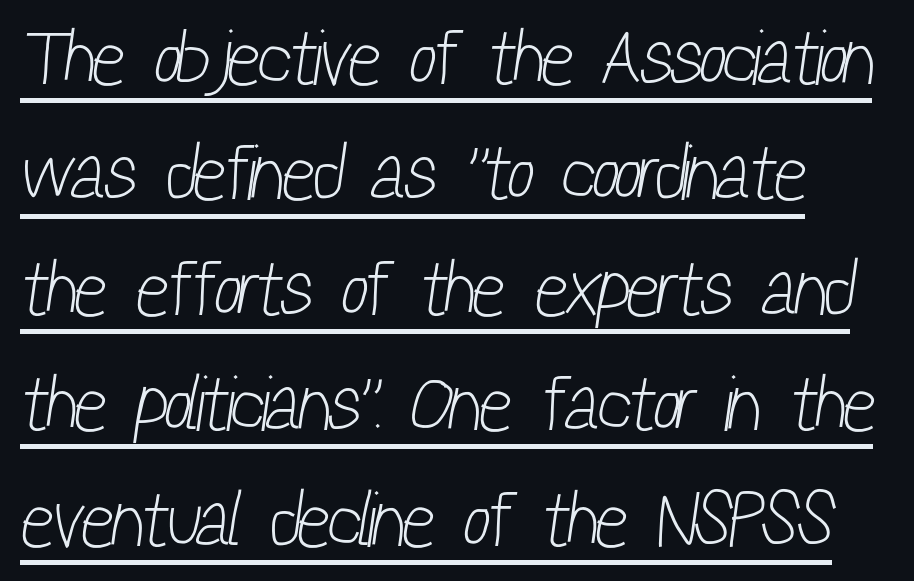
A continuous stroke trails under the words, as in a hyperlink. Stem width sits at or under what a default text font uses. Check where the strokes stop: nothing finishes them off — pure sans. Line starts are locked; line ends wander. Is this a fixed-width face? No — the glyphs have proportional, varying widths. Between one letter and the next there's only the usual sliver of space.
